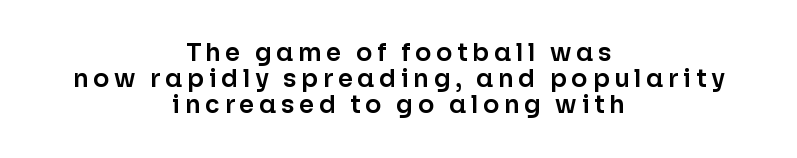
The image shows 24 px text type, upright; set centered, tight line spacing (1.09x), unusually wide letter spacing (+0.2 em), not underlined.
